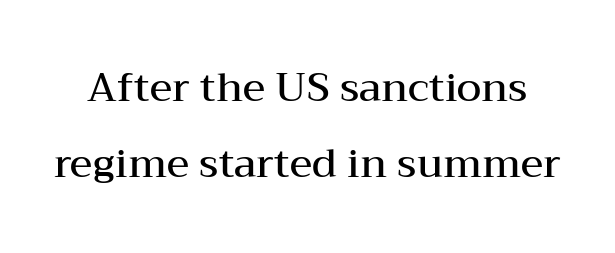
Think of a printed novel: that variable character pitch is what you see here. The space beneath each line is pristine and unruled. When letters stand straight like this, we call the style roman or upright. Regarding leading, the lines here are spaced well apart.
